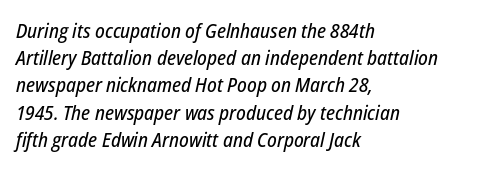
Q: Is the text italic (slanted)? A: Yes, it leans right by about 12 degrees.
Q: Is the text underlined? A: No.
Q: How is the paragraph aligned? A: Left-aligned.
Q: Is the spacing between letters normal or unusually wide? A: Normal.
Q: Is the spacing between lines tight, normal or loose? A: Normal.
